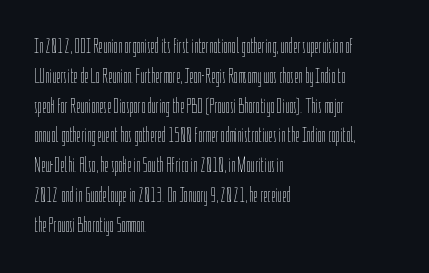
Q: Is the text bold? A: No.
Q: Is the text italic (slanted)? A: No, it is upright.
Q: Is the text underlined? A: No.
Q: How is the paragraph aligned? A: Left-aligned.
Q: Is the spacing between letters normal or unusually wide? A: Normal.
Q: Is the spacing between lines tight, normal or loose? A: Normal.
